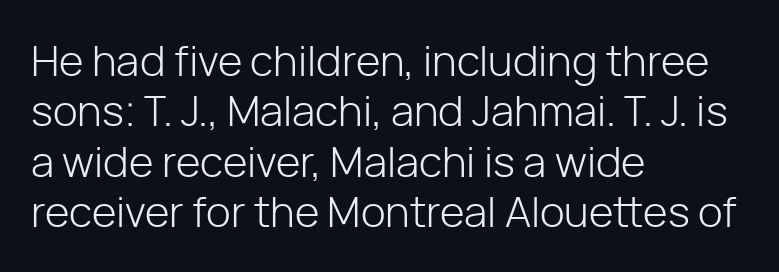
{"serif": "no", "italic": "no", "bold": "no", "weight": "light", "width": "normal", "stroke_contrast": "low", "x_height": "medium", "monospaced": "no", "underline": "no", "align": "left", "line_spacing_ratio": 1.2, "letter_spacing": "normal", "letter_spacing_em": 0.0, "glyph_px": 42}
